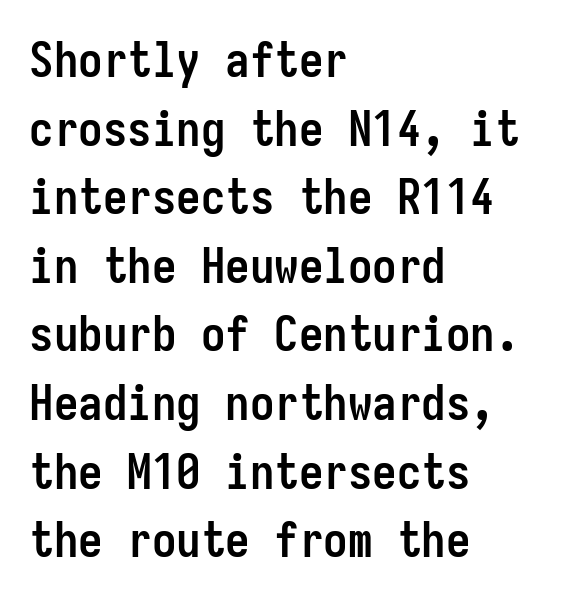
Q: Is the text bold? A: Yes.
Q: Is the text italic (slanted)? A: No, it is upright.
Q: Is the typeface a serif or a sans-serif typeface? A: Sans-serif.
Q: Is the text underlined? A: No.
Q: How is the paragraph aligned? A: Left-aligned.
Q: Is the spacing between letters normal or unusually wide? A: Normal.
Q: Is the spacing between lines tight, normal or loose? A: Normal.
Q: Width (condensed, normal, or wide)? A: Condensed.
Q: Stroke contrast? A: Low.
Q: x-height? A: Medium.
Q: Monospaced? A: Yes.
